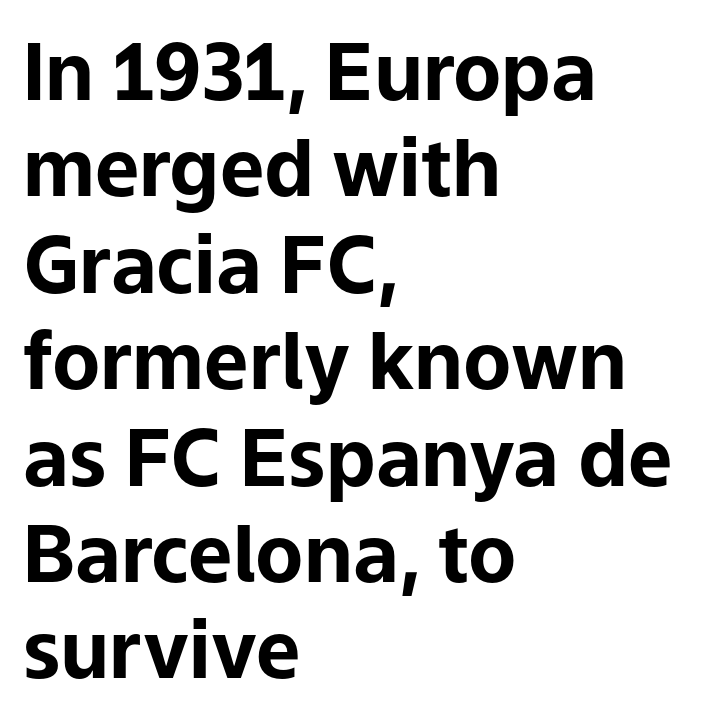
Line starts are locked; line ends wander. As a designer I'd log this as weight 700, bold. Here the glyphs are tracked normally, forming tight word shapes. Look at the bottom of the vertical strokes: they stop flat, with no serifs. The words here are not underlined. No italicization has been applied; the sample stays upright.
